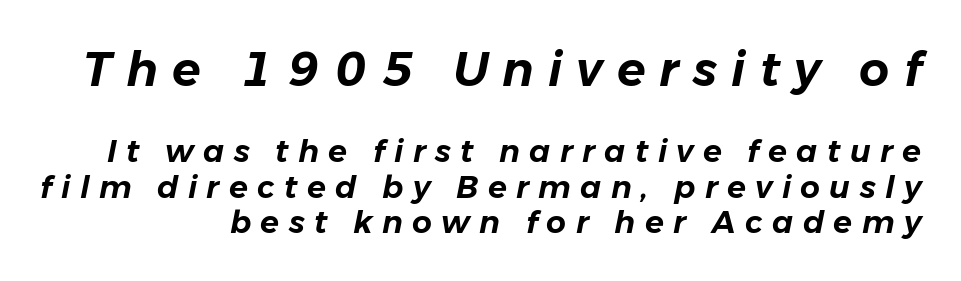
Q: Is the text italic (slanted)? A: Yes, it leans right by about 11 degrees.
Q: Is the text underlined? A: No.
Q: Is the spacing between letters normal or unusually wide? A: Unusually wide.
Q: Is the spacing between lines tight, normal or loose? A: Tight.
Q: Which block of text is set in a larger size, the first (top) or the second (bottom)? A: The first (top) one.
Q: Width (condensed, normal, or wide)? A: Normal.
Q: Stroke contrast? A: Low.
Q: x-height? A: Medium.
Q: Monospaced? A: No.
